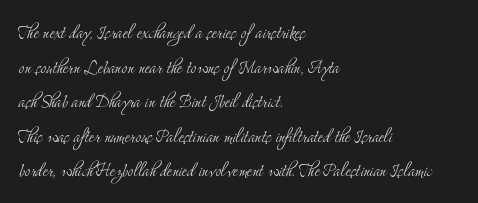
{"bold": "no", "underline": "no", "align": "left", "line_spacing": "normal", "line_spacing_ratio": 1.57, "letter_spacing": "normal", "letter_spacing_em": 0.0, "glyph_px": 22}
